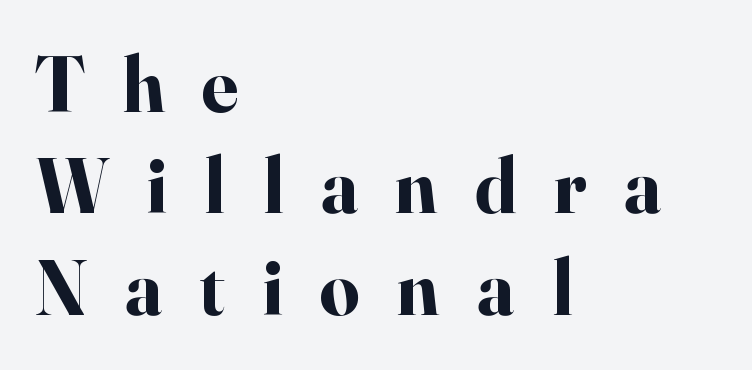
Q: Is the text bold? A: Yes.
Q: Is the text italic (slanted)? A: No, it is upright.
Q: Is the typeface a serif or a sans-serif typeface? A: Serif.
Q: Is the text underlined? A: No.
Q: How is the paragraph aligned? A: Left-aligned.
Q: Is the spacing between letters normal or unusually wide? A: Unusually wide.
Q: Is the spacing between lines tight, normal or loose? A: Normal.
Q: Width (condensed, normal, or wide)? A: Normal.
Q: Stroke contrast? A: High.
Q: x-height? A: Small.
Q: Monospaced? A: No.
